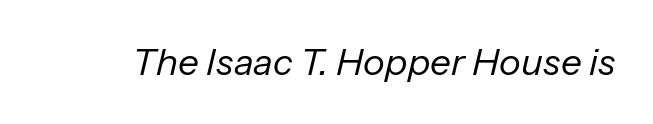
The image shows 37 px regular-weight type, italic (leaning right); set normal letter spacing, not underlined; low stroke contrast and a medium x-height.
